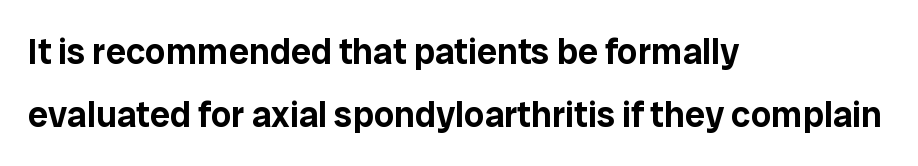
{"serif": "no", "italic": "no", "width": "normal", "stroke_contrast": "low", "x_height": "medium", "monospaced": "no", "underline": "no", "align": "left", "line_spacing_ratio": 1.75, "letter_spacing": "normal", "letter_spacing_em": 0.0, "glyph_px": 36}
